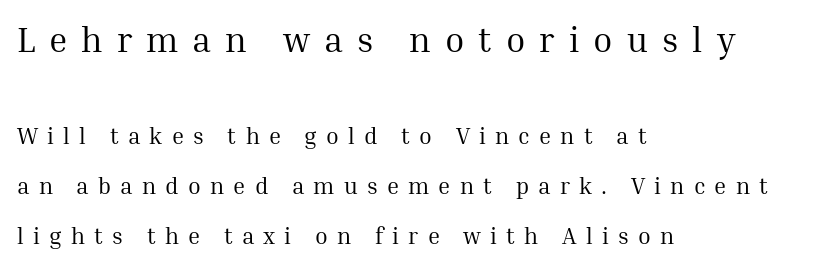
{"serif": "yes", "italic": "no", "bold": "no", "weight": "regular", "width": "normal", "stroke_contrast": "medium", "x_height": "medium", "monospaced": "no", "underline": "no", "align": "left", "line_spacing": "loose", "line_spacing_ratio": 2.17, "letter_spacing": "wide", "letter_spacing_em": 0.4, "larger_block": "first", "size_ratio": 1.52, "glyph_px": 35}
